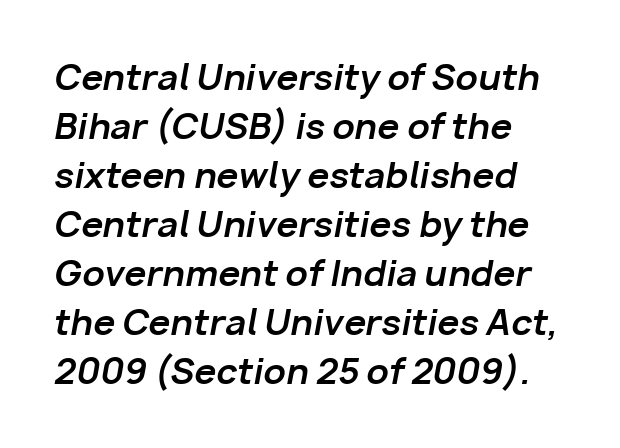
The image shows 35 px bold type, italic (leaning right); set left-aligned, normal line spacing (1.4x), normal letter spacing, not underlined; low stroke contrast and a medium x-height.
